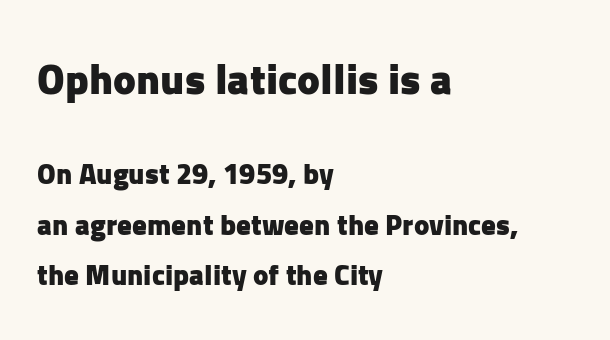
The face used here is proportionally spaced, like ordinary book or web type. Is this a sans? Yes — the strokes have no serifs. Descenders are the only things crossing below the line. Teacher's note: observe the even left margin — that is flush-left alignment. Posture: vertical. Nobody touched the tracking dial on this one.
